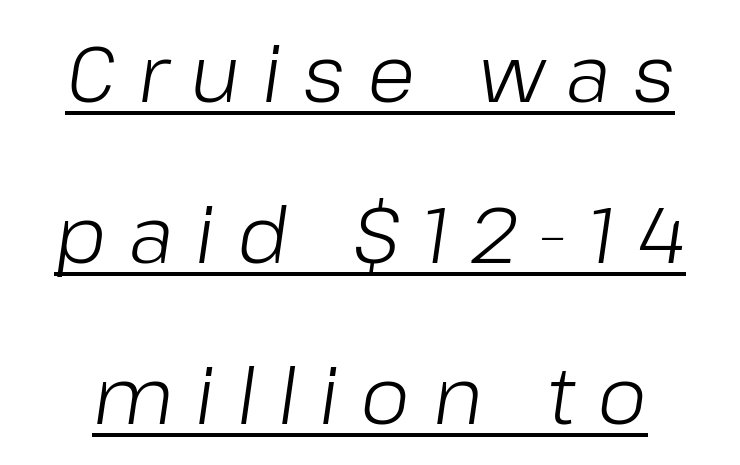
Q: Is the text bold? A: No.
Q: Is the text italic (slanted)? A: Yes, it leans right by about 8 degrees.
Q: Is the text underlined? A: Yes.
Q: Is the spacing between letters normal or unusually wide? A: Unusually wide.
Q: Is the spacing between lines tight, normal or loose? A: Loose.
Q: Width (condensed, normal, or wide)? A: Normal.
Q: Stroke contrast? A: Low.
Q: x-height? A: Medium.
Q: Monospaced? A: No.
